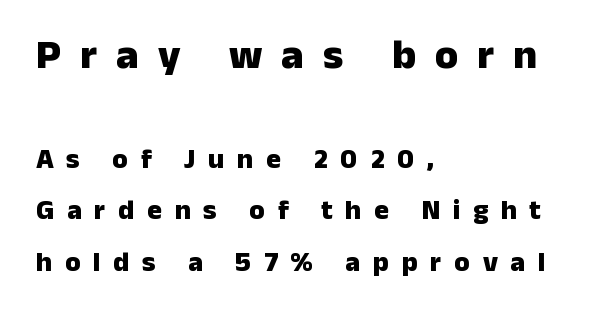
The image shows 42 px heavy sans-serif type, upright; set left-aligned, line spacing 1.84x, unusually wide letter spacing (+0.45 em), not underlined; the first (top) block is 1.5x larger; low stroke contrast and a medium x-height.
